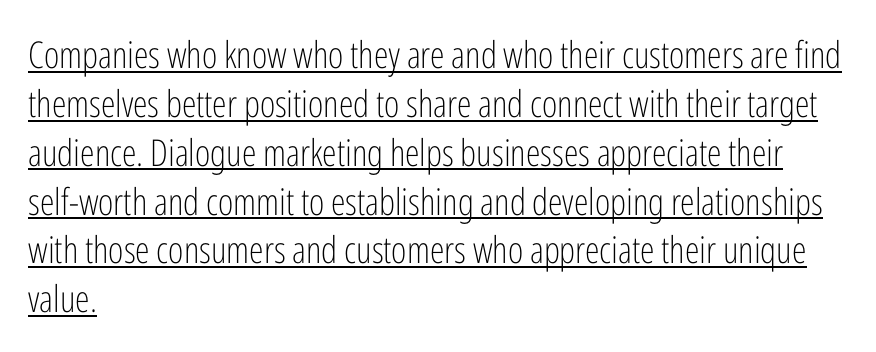
Caption: multi-line text, flush left, ragged right. The passage shown stacks its lines at a standard gap. It's the straight-up-and-down kind of type. The rendering keeps characters at their native spacing.
